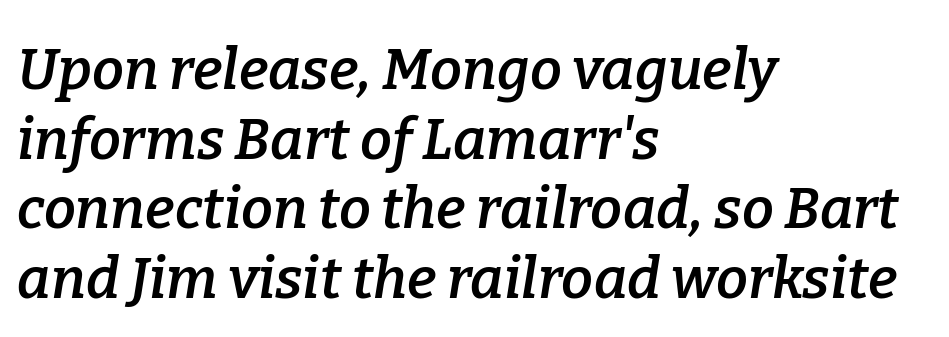
{"serif": "yes", "italic": "yes", "lean": "right", "slant_degrees": 9, "bold": "semi", "weight": "semibold", "width": "normal", "stroke_contrast": "low", "x_height": "medium", "monospaced": "no", "underline": "no", "align": "left", "line_spacing_ratio": 1.22, "letter_spacing": "normal", "letter_spacing_em": 0.0, "glyph_px": 57}
